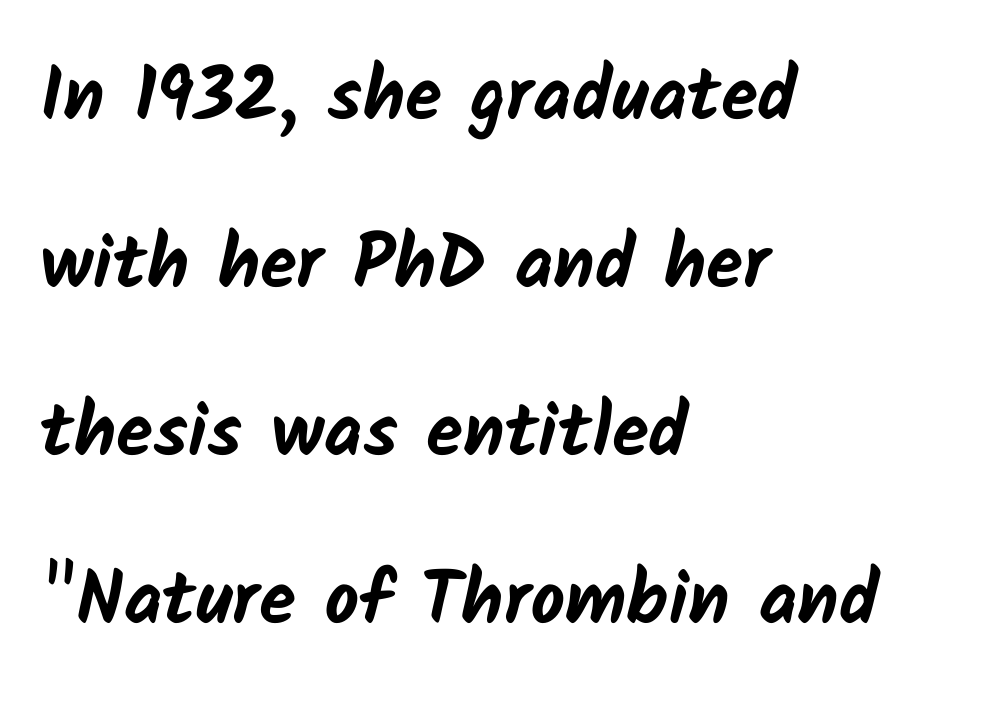
Q: Is the text bold? A: Yes.
Q: Is the typeface a serif or a sans-serif typeface? A: Sans-serif.
Q: Is the text underlined? A: No.
Q: How is the paragraph aligned? A: Left-aligned.
Q: Is the spacing between letters normal or unusually wide? A: Normal.
Q: Is the spacing between lines tight, normal or loose? A: Loose.
Q: Width (condensed, normal, or wide)? A: Normal.
Q: Stroke contrast? A: Low.
Q: x-height? A: Medium.
Q: Monospaced? A: No.
